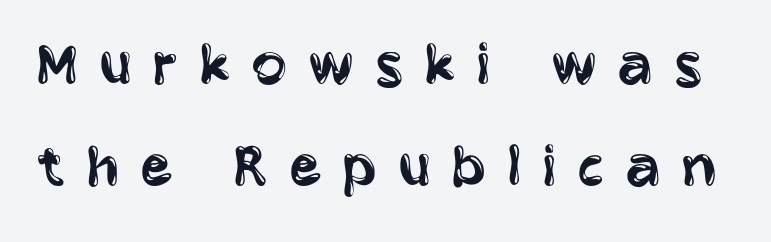
{"serif": "no", "italic": "no", "bold": "no", "weight": "regular", "width": "condensed", "stroke_contrast": "low", "x_height": "large", "monospaced": "no", "underline": "no", "line_spacing": "normal", "line_spacing_ratio": 1.55, "letter_spacing": "wide", "letter_spacing_em": 0.31, "glyph_px": 66}
